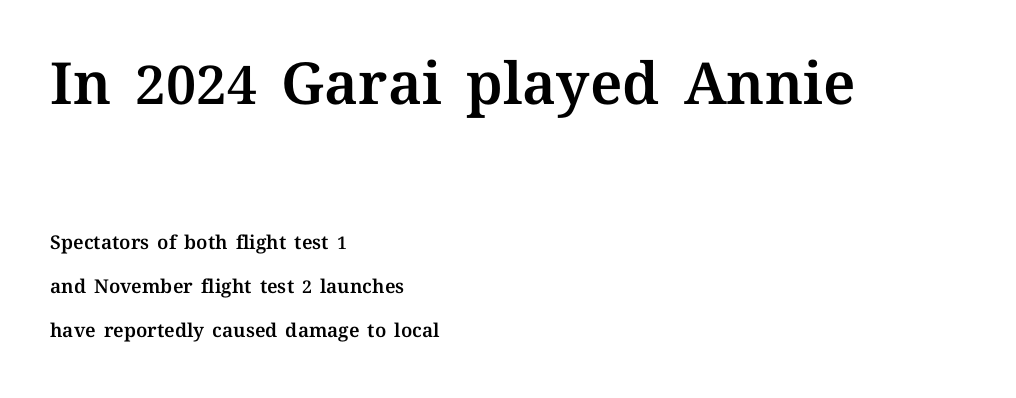
Q: Is the text italic (slanted)? A: No, it is upright.
Q: Is the text underlined? A: No.
Q: How is the paragraph aligned? A: Left-aligned.
Q: Is the spacing between letters normal or unusually wide? A: Normal.
Q: Is the spacing between lines tight, normal or loose? A: Loose.
Q: Which block of text is set in a larger size, the first (top) or the second (bottom)? A: The first (top) one.
Q: Width (condensed, normal, or wide)? A: Normal.
Q: Stroke contrast? A: Medium.
Q: x-height? A: Medium.
Q: Monospaced? A: No.
